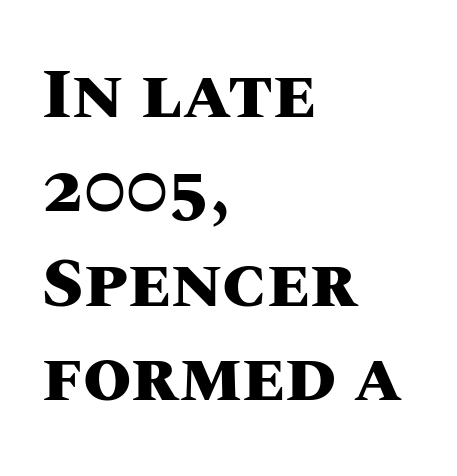
{"italic": "no", "bold": "yes", "weight": "heavy", "width": "normal", "stroke_contrast": "medium", "x_height": "large", "monospaced": "no", "underline": "no", "align": "left", "line_spacing": "normal", "line_spacing_ratio": 1.35, "letter_spacing": "normal", "letter_spacing_em": 0.0, "glyph_px": 70}
